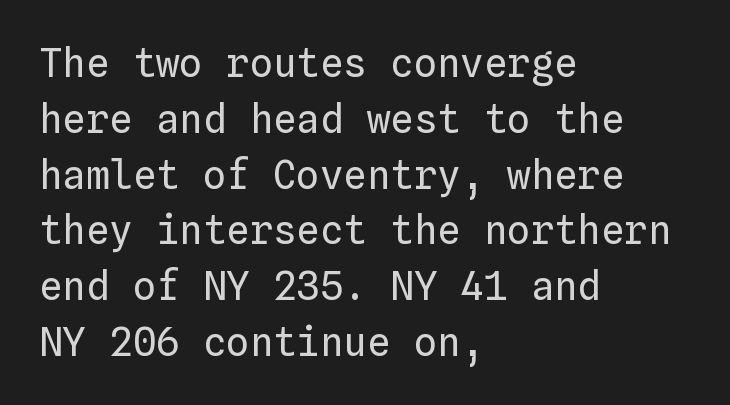
Q: Is the text bold? A: No.
Q: Is the text italic (slanted)? A: No, it is upright.
Q: Is the text underlined? A: No.
Q: How is the paragraph aligned? A: Left-aligned.
Q: Is the spacing between letters normal or unusually wide? A: Normal.
Q: Is the spacing between lines tight, normal or loose? A: Normal.
Q: Width (condensed, normal, or wide)? A: Normal.
Q: Stroke contrast? A: Low.
Q: x-height? A: Medium.
Q: Monospaced? A: Yes.
